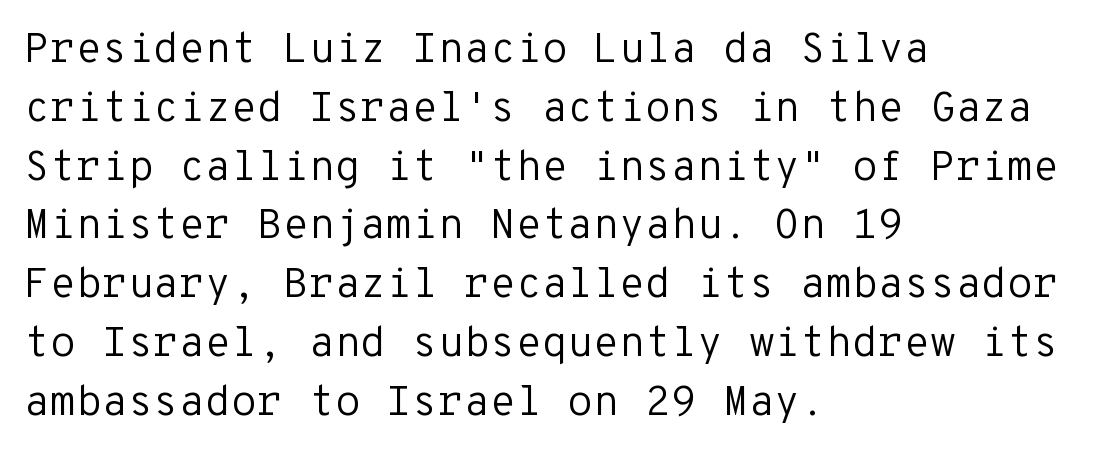
{"serif": "no", "italic": "no", "bold": "no", "weight": "regular", "width": "normal", "stroke_contrast": "low", "x_height": "medium", "monospaced": "yes", "underline": "no", "align": "left", "line_spacing": "normal", "line_spacing_ratio": 1.4, "letter_spacing": "normal", "letter_spacing_em": 0.0, "glyph_px": 42}
